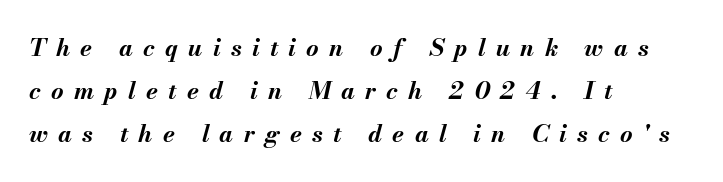
The image shows 24 px bold type, italic (leaning right); set left-aligned, line spacing 1.8x, unusually wide letter spacing (+0.43 em), not underlined.
